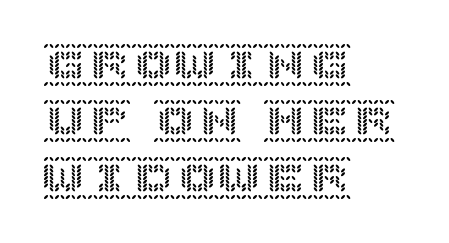
Q: Is the text italic (slanted)? A: No, it is upright.
Q: Is the text underlined? A: No.
Q: How is the paragraph aligned? A: Left-aligned.
Q: Is the spacing between letters normal or unusually wide? A: Normal.
Q: Is the spacing between lines tight, normal or loose? A: Normal.
Q: Width (condensed, normal, or wide)? A: Normal.
Q: x-height? A: Large.
